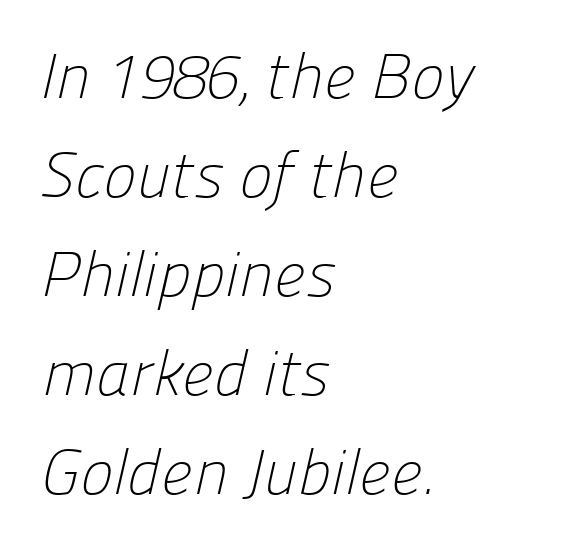
The image shows 63 px light sans-serif type; set left-aligned, normal line spacing (1.57x), normal letter spacing, not underlined; low stroke contrast and a medium x-height.
